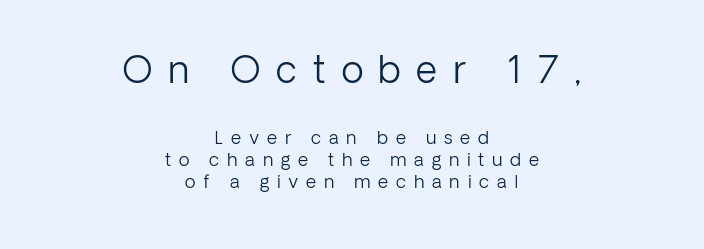
Q: Is the text bold? A: No.
Q: Is the text italic (slanted)? A: No, it is upright.
Q: Is the typeface a serif or a sans-serif typeface? A: Sans-serif.
Q: Is the text underlined? A: No.
Q: How is the paragraph aligned? A: Centered.
Q: Is the spacing between letters normal or unusually wide? A: Unusually wide.
Q: Which block of text is set in a larger size, the first (top) or the second (bottom)? A: The first (top) one.
Q: Width (condensed, normal, or wide)? A: Normal.
Q: Stroke contrast? A: Low.
Q: x-height? A: Medium.
Q: Monospaced? A: No.
